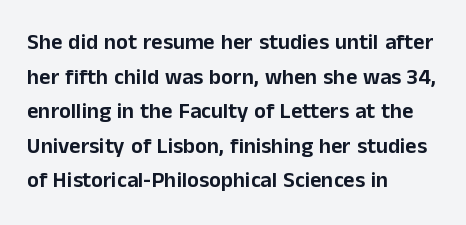
The image shows 22 px text type, upright; set left-aligned, normal line spacing (1.57x), normal letter spacing, not underlined.
